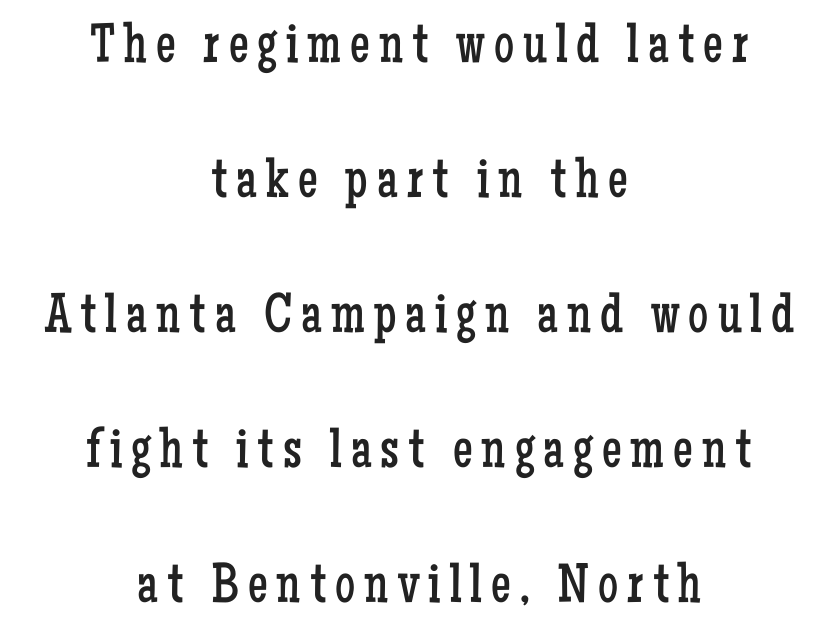
The lines in this sample share a center point and differ in where they start and stop. Summary of vertical rhythm: relaxed, with wide interline spacing. Is this a heavy cut? Hardly; it is regular or lighter. The passage shown is typed in a proportional face where columns would drift.
